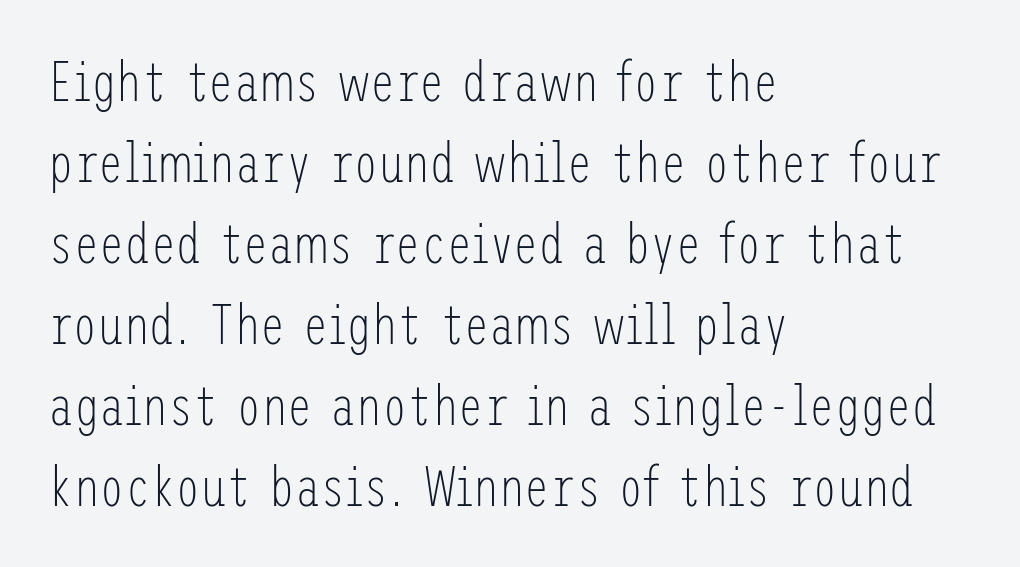
Q: Is the text bold? A: No.
Q: Is the text italic (slanted)? A: No, it is upright.
Q: Is the typeface a serif or a sans-serif typeface? A: Sans-serif.
Q: Is the text underlined? A: No.
Q: How is the paragraph aligned? A: Left-aligned.
Q: Is the spacing between letters normal or unusually wide? A: Normal.
Q: Is the spacing between lines tight, normal or loose? A: Normal.
Q: Width (condensed, normal, or wide)? A: Condensed.
Q: Stroke contrast? A: Low.
Q: x-height? A: Medium.
